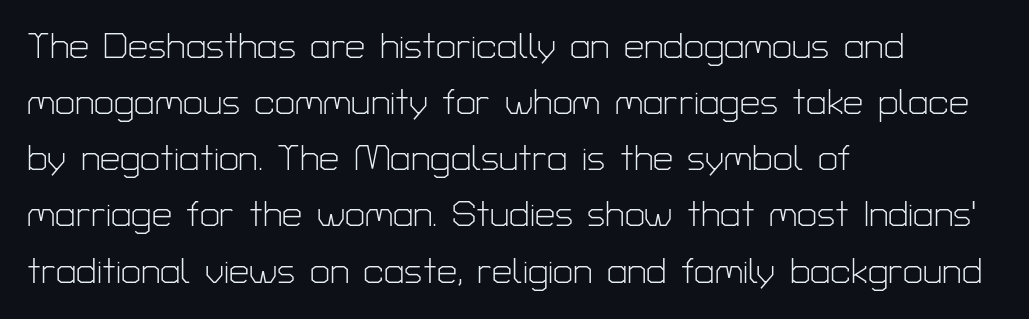
Think standard paragraph weight, or any step lighter than that. Nope, no serifs anywhere on these letters. Where is the straight margin? On the left. Nope, not italic — everything's standing straight. The face used here is rendered with its standard letterfit. The passage shown is typed in a proportional face where columns would drift.
